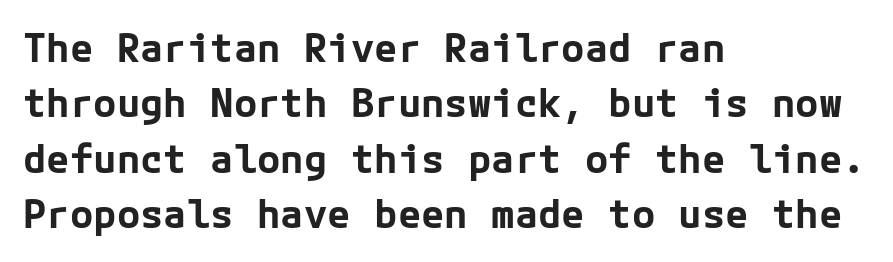
The image shows 39 px bold sans-serif type, upright; set left-aligned, normal line spacing (1.42x), normal letter spacing, not underlined; low stroke contrast and a medium x-height.
